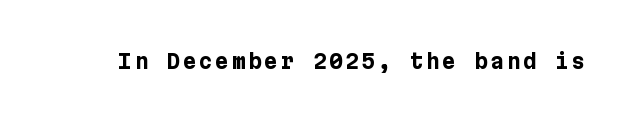
The image shows 21 px bold type, upright; set not underlined.
